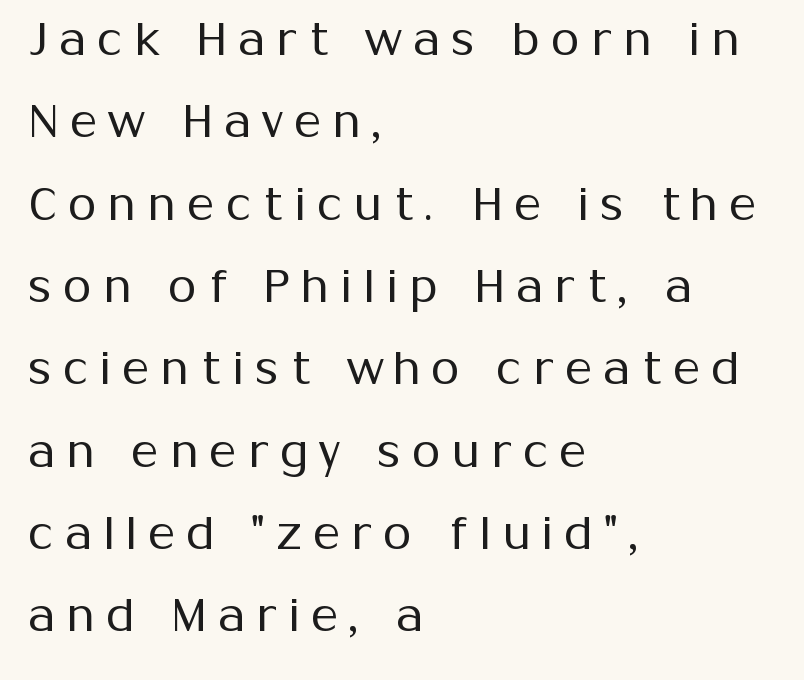
Do the characters align in a grid? No, the font is proportional. No chunkiness to these letters — they're not bold. Substantial extra tracking has been applied to these lines. Notice how the passage keeps a crisp vertical edge on the left only. The zone under the glyphs is completely vacant.
